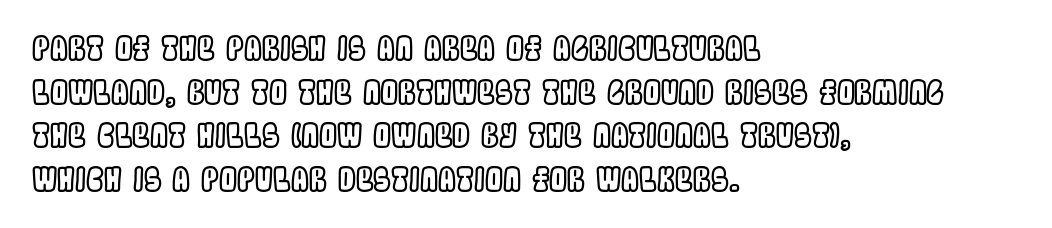
The image shows 32 px condensed type, upright; set left-aligned, normal line spacing (1.36x), normal letter spacing, not underlined; a large x-height.
